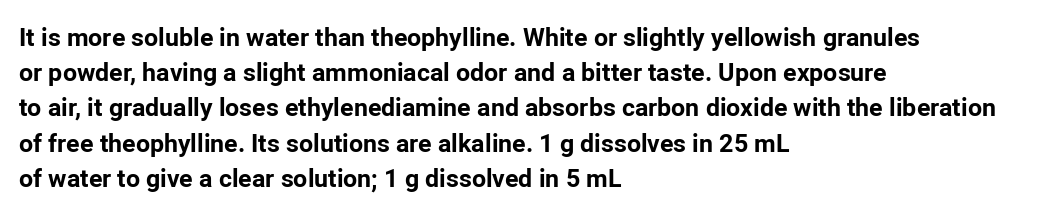
Q: Is the text bold? A: Yes.
Q: Is the text italic (slanted)? A: No, it is upright.
Q: Is the text underlined? A: No.
Q: How is the paragraph aligned? A: Left-aligned.
Q: Is the spacing between letters normal or unusually wide? A: Normal.
Q: Is the spacing between lines tight, normal or loose? A: Normal.
